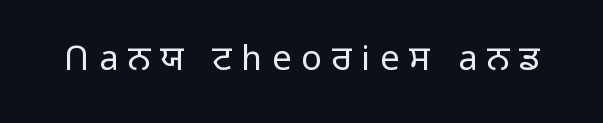
The letterforms sit at book weight or below. Type style note: lacks serifs. Each letter keeps its own natural width here, so spacing adapts to shape. Descenders hang freely into open space. Designer's note — italics off, roman on. Honestly, the letter spacing is so wide it's the main thing you notice.
